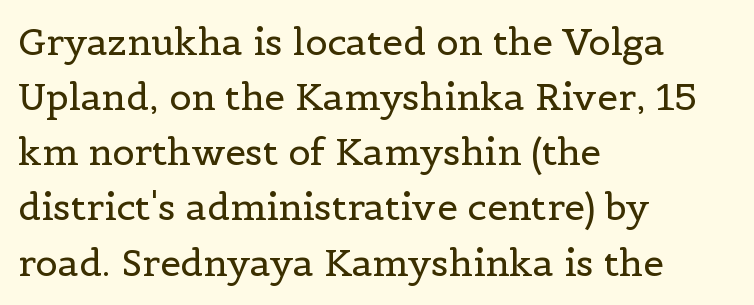
A normal amount of white space separates one row of letters from the next. A roman cut, with each character standing at attention. This is serif lettering, the kind often seen in printed books. The font is comparable to plain body text, perhaps lighter.
